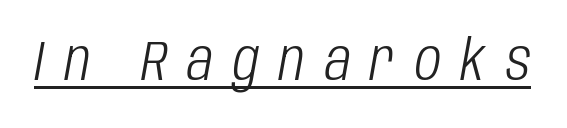
Note the varied advance widths — an 'i' is clearly narrower than an 'm'. Emphasis-style slanted type is in use. The typeface has the unassuming heft of standard copy or less. Loose tracking; the words dissolve into strings of separated letters. A typographer would call this underscored text.
